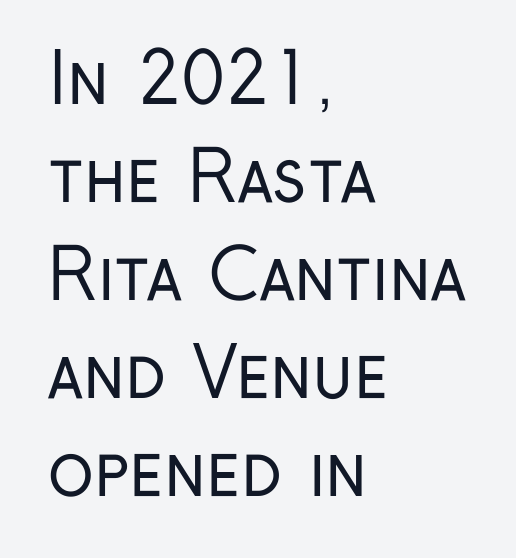
Style check: upright. The foot of each line stays bare and open. The characters display no serif detailing; their extremities are plain. Students, observe: this is what conventionally led text looks like.
